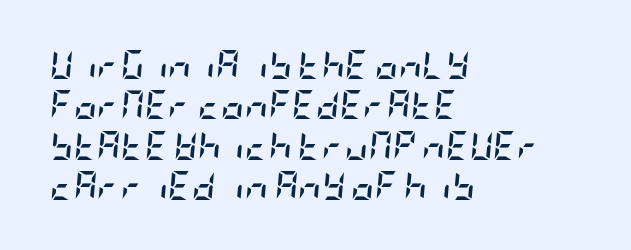
{"italic": "yes", "lean": "right", "slant_degrees": 5, "bold": "yes", "weight": "semibold", "width": "condensed", "stroke_contrast": "low", "x_height": "large", "underline": "no", "align": "left", "line_spacing": "normal", "line_spacing_ratio": 1.39, "letter_spacing": "normal", "letter_spacing_em": 0.0, "glyph_px": 29}
